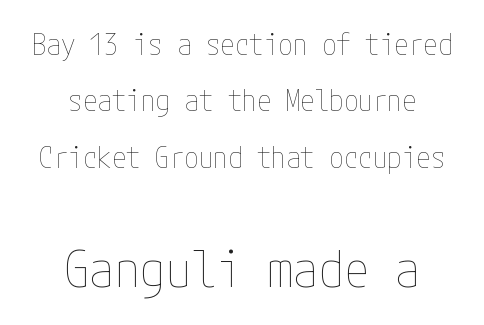
The image shows 51 px thin, condensed type, upright; set centered, loose line spacing (1.94x), normal letter spacing, not underlined; the second (bottom) block is 1.76x larger; low stroke contrast and a medium x-height.
